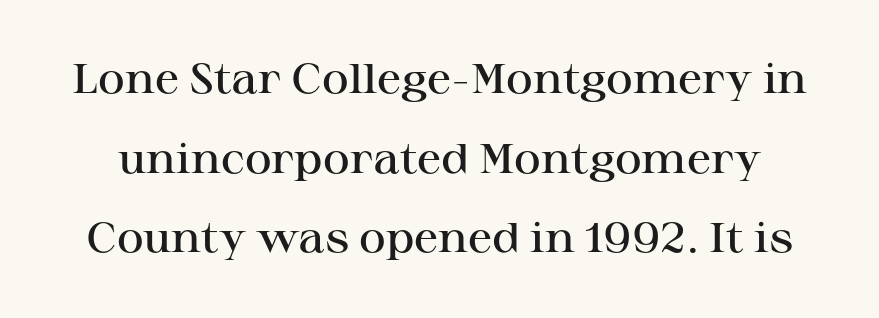
Q: Is the text bold? A: Semi-bold.
Q: Is the text italic (slanted)? A: No, it is upright.
Q: Is the typeface a serif or a sans-serif typeface? A: Serif.
Q: Is the text underlined? A: No.
Q: Is the spacing between letters normal or unusually wide? A: Normal.
Q: Is the spacing between lines tight, normal or loose? A: Loose.
Q: Width (condensed, normal, or wide)? A: Wide.
Q: Stroke contrast? A: High.
Q: x-height? A: Medium.
Q: Monospaced? A: No.
